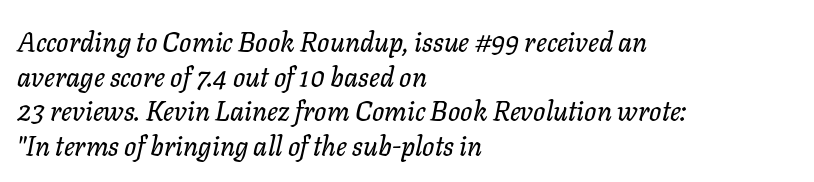
{"italic": "yes", "lean": "right", "slant_degrees": 11, "underline": "no", "align": "left", "line_spacing": "normal", "line_spacing_ratio": 1.28, "letter_spacing": "normal", "letter_spacing_em": 0.0, "glyph_px": 27}
